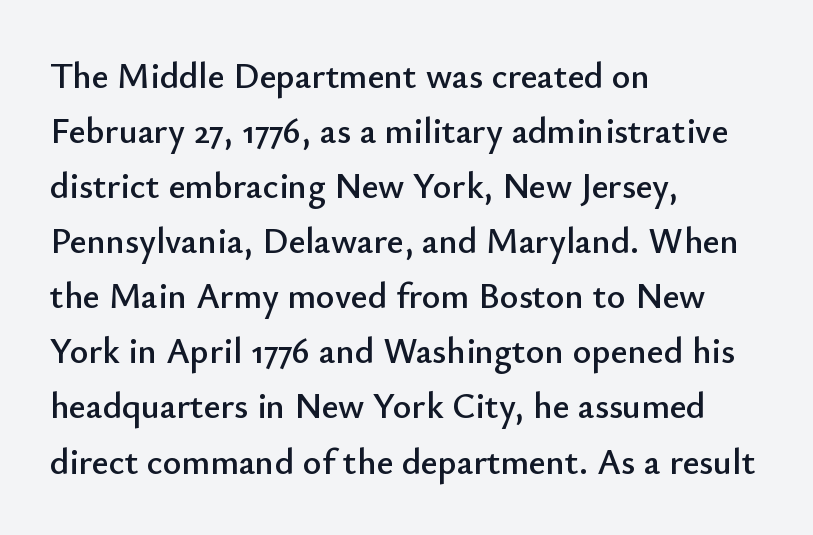
The image shows 36 px sans-serif type, upright; set left-aligned, normal line spacing (1.53x), normal letter spacing, not underlined; low stroke contrast and a small x-height.
